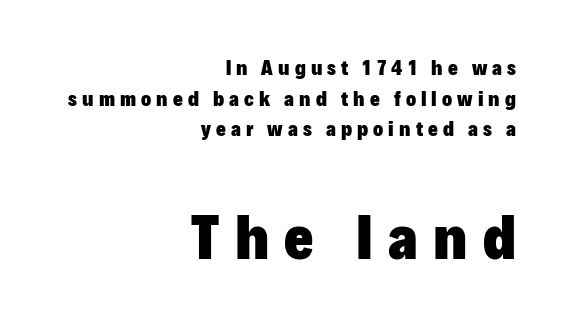
{"serif": "no", "italic": "no", "bold": "yes", "weight": "heavy", "width": "normal", "stroke_contrast": "low", "x_height": "medium", "monospaced": "no", "underline": "no", "align": "right", "line_spacing": "normal", "line_spacing_ratio": 1.46, "letter_spacing": "wide", "letter_spacing_em": 0.24, "larger_block": "second", "size_ratio": 3.0, "glyph_px": 63}
